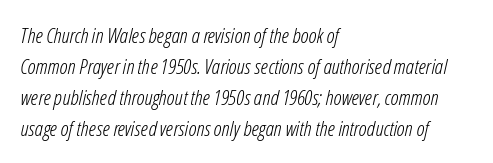
The image shows 21 px text type, italic (leaning right); set left-aligned, normal line spacing (1.47x), normal letter spacing, not underlined.
